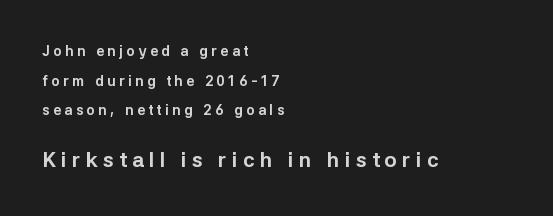
Size hierarchy here favors the trailing block over the leading one. On the weight axis this lands at bold, roughly 700. Does the lettering tilt? It doesn't — this is upright. Words float on clear page, feet unadorned.
